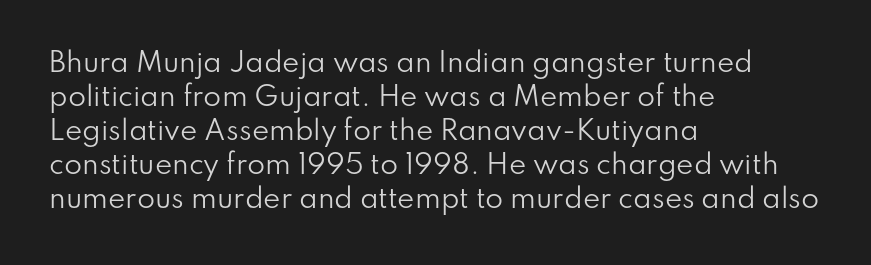
{"italic": "no", "bold": "no", "underline": "no", "align": "left", "line_spacing": "normal", "line_spacing_ratio": 1.31, "letter_spacing": "normal", "letter_spacing_em": 0.0, "glyph_px": 26}
